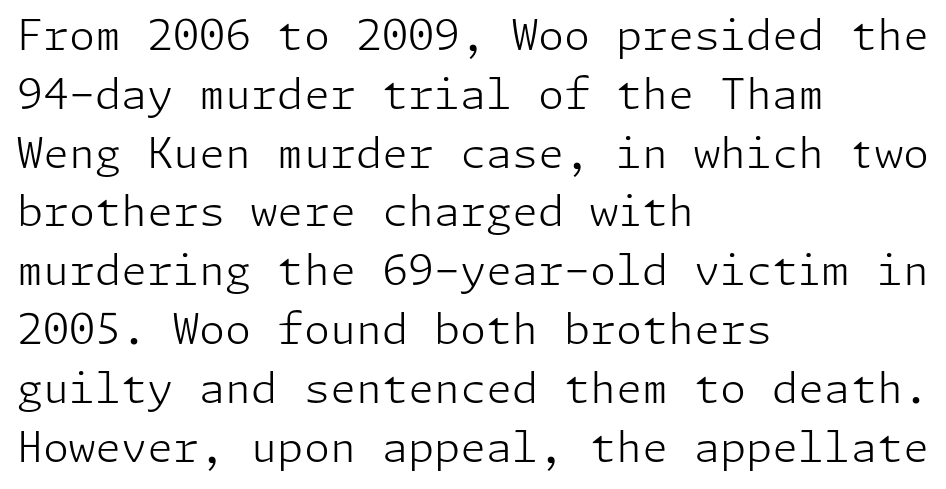
{"serif": "no", "italic": "no", "bold": "no", "weight": "light", "width": "normal", "stroke_contrast": "low", "x_height": "medium", "underline": "no", "align": "left", "line_spacing": "normal", "line_spacing_ratio": 1.4, "letter_spacing": "normal", "letter_spacing_em": 0.0, "glyph_px": 42}
